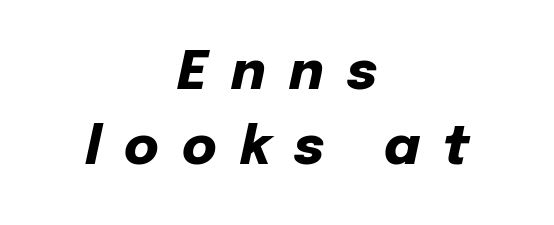
Both edges are ragged and mirror each other, which tells us the setting is centered. Leading: standard. These lines have a slow, spaced-out rhythm from letter to letter. Every letter is thick-stroked: bold, no question.
